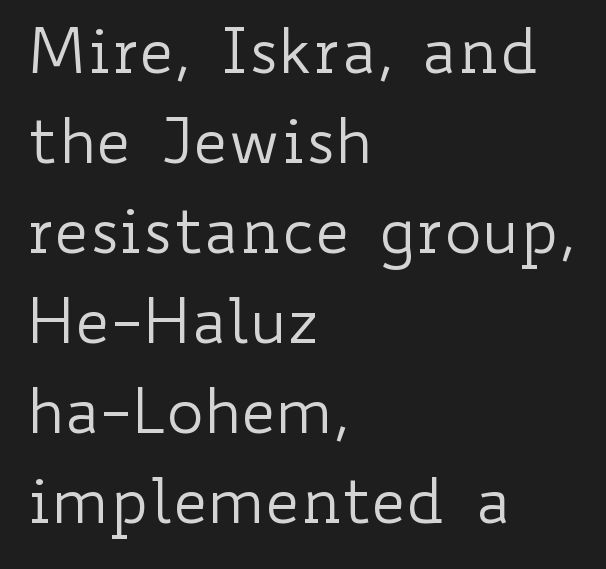
Q: Is the text bold? A: No.
Q: Is the text italic (slanted)? A: No, it is upright.
Q: Is the text underlined? A: No.
Q: How is the paragraph aligned? A: Left-aligned.
Q: Is the spacing between letters normal or unusually wide? A: Normal.
Q: Is the spacing between lines tight, normal or loose? A: Normal.
Q: Width (condensed, normal, or wide)? A: Wide.
Q: Stroke contrast? A: Low.
Q: x-height? A: Small.
Q: Monospaced? A: No.
